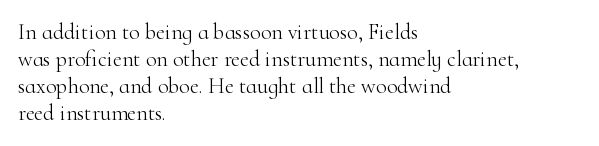
Q: Is the text bold? A: No.
Q: Is the text italic (slanted)? A: No, it is upright.
Q: Is the text underlined? A: No.
Q: How is the paragraph aligned? A: Left-aligned.
Q: Is the spacing between letters normal or unusually wide? A: Normal.
